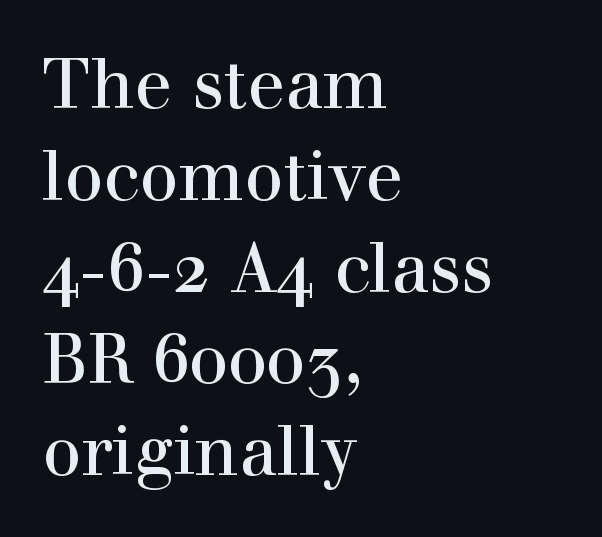
Q: Is the text italic (slanted)? A: No, it is upright.
Q: Is the typeface a serif or a sans-serif typeface? A: Serif.
Q: Is the text underlined? A: No.
Q: How is the paragraph aligned? A: Left-aligned.
Q: Is the spacing between letters normal or unusually wide? A: Normal.
Q: Is the spacing between lines tight, normal or loose? A: Normal.
Q: Width (condensed, normal, or wide)? A: Normal.
Q: x-height? A: Medium.
Q: Monospaced? A: No.
